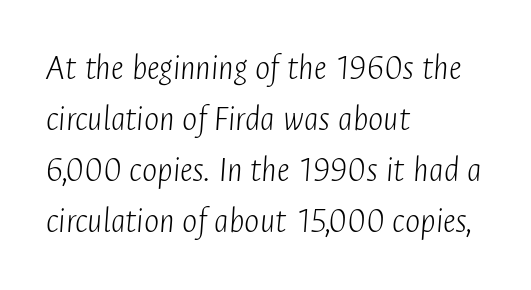
Q: Is the text bold? A: No.
Q: Is the text italic (slanted)? A: Yes, it leans right by about 4 degrees.
Q: Is the text underlined? A: No.
Q: How is the paragraph aligned? A: Left-aligned.
Q: Is the spacing between letters normal or unusually wide? A: Normal.
Q: Is the spacing between lines tight, normal or loose? A: Normal.
Q: Width (condensed, normal, or wide)? A: Condensed.
Q: Stroke contrast? A: Low.
Q: x-height? A: Medium.
Q: Monospaced? A: No.
